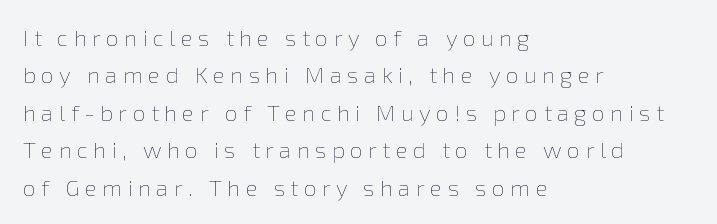
Loose tracking; the words dissolve into strings of separated letters. Compared with a typical body face, this is equally light or lighter still. This is roman type, the default non-slanted kind. Quick note: interline space is typical. Visually the block forms a straight wall on the left and a jagged coastline on the right.
